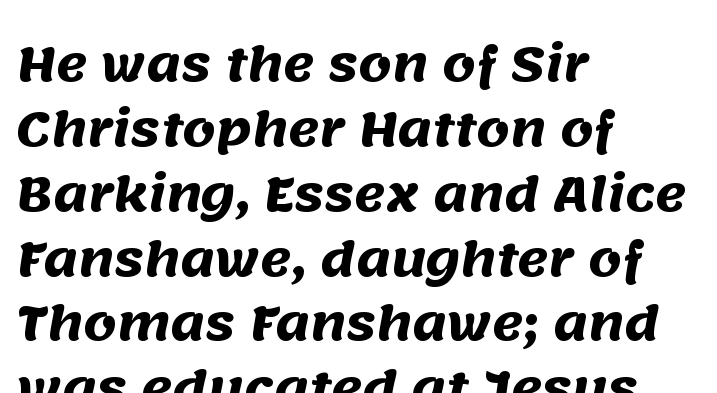
{"serif": "no", "bold": "yes", "weight": "heavy", "width": "normal", "stroke_contrast": "medium", "x_height": "large", "monospaced": "no", "underline": "no", "align": "left", "line_spacing": "normal", "line_spacing_ratio": 1.38, "letter_spacing": "normal", "letter_spacing_em": 0.0, "glyph_px": 47}
